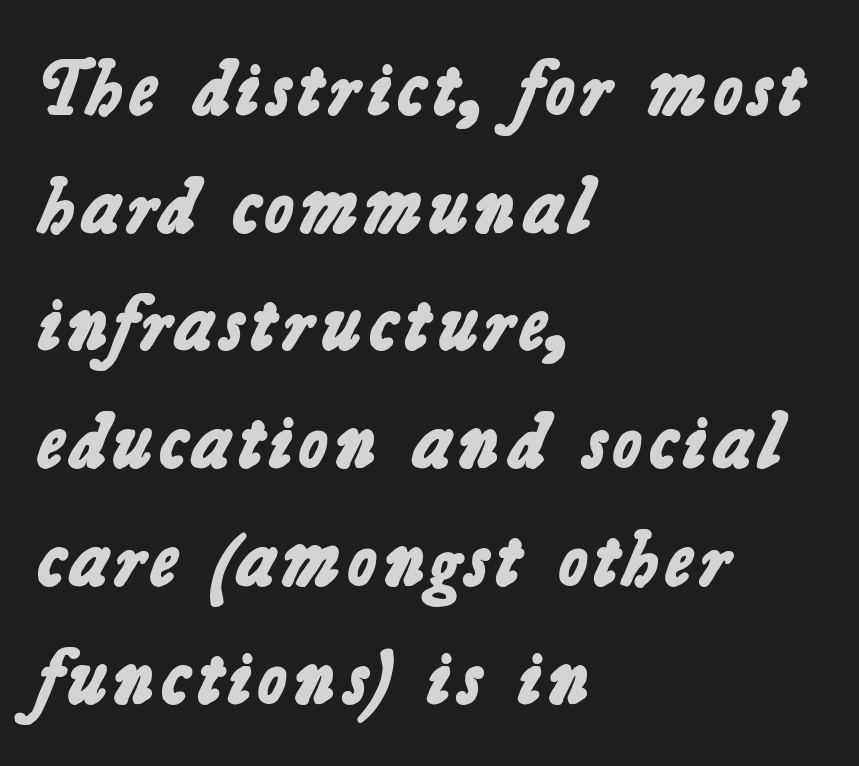
The image shows 79 px bold sans-serif type; set left-aligned, normal line spacing (1.49x), normal letter spacing, not underlined; low stroke contrast and a medium x-height.
